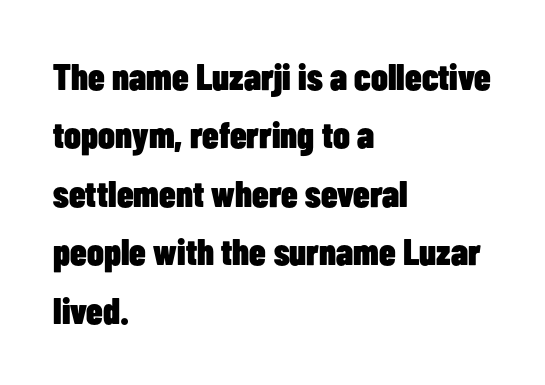
Q: Is the text bold? A: Yes.
Q: Is the text italic (slanted)? A: No, it is upright.
Q: Is the typeface a serif or a sans-serif typeface? A: Sans-serif.
Q: Is the text underlined? A: No.
Q: How is the paragraph aligned? A: Left-aligned.
Q: Is the spacing between letters normal or unusually wide? A: Normal.
Q: Is the spacing between lines tight, normal or loose? A: Normal.
Q: Width (condensed, normal, or wide)? A: Condensed.
Q: Stroke contrast? A: Low.
Q: x-height? A: Medium.
Q: Monospaced? A: No.
